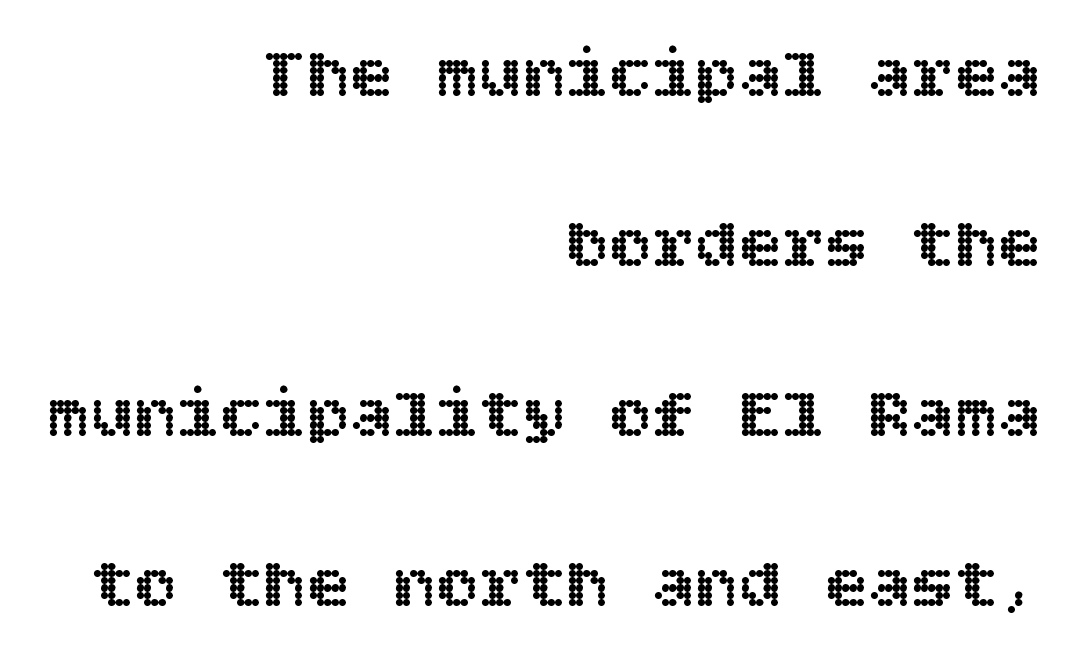
{"italic": "no", "width": "normal", "x_height": "large", "underline": "no", "align": "right", "line_spacing": "loose", "line_spacing_ratio": 2.36, "letter_spacing": "normal", "letter_spacing_em": 0.0, "glyph_px": 72}
